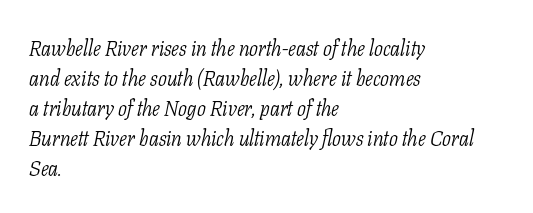
Baseline-to-baseline distance is the conventional proportion of letter height. Would a proofreader flag this as italicized? Yes. Spacing between characters is what you'd get straight out of the box. These lines stack with their left ends in a neat column. Decoration check: the copy has no underline.
